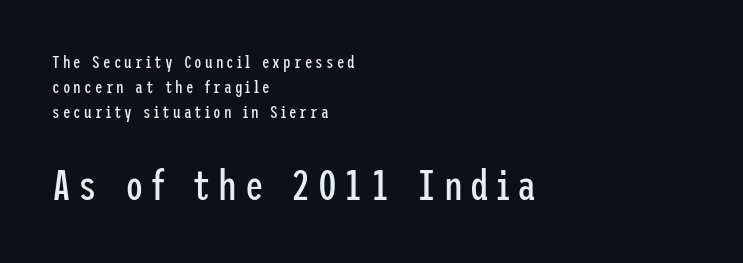
The image shows 42 px regular-weight, condensed sans-serif type, upright; set left-aligned, normal line spacing (1.48x), not underlined; the second (bottom) block is 2.47x larger; low stroke contrast and a medium x-height.
